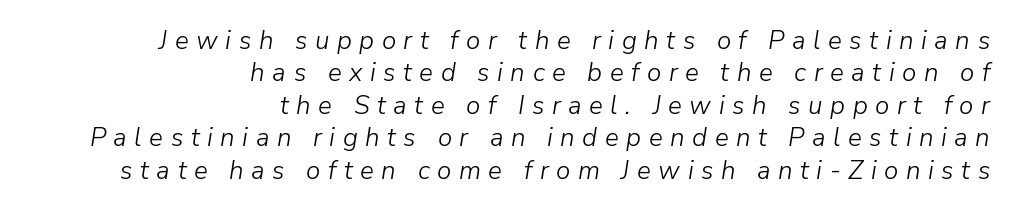
The image shows 26 px text type, italic (leaning right); set right-aligned, normal line spacing (1.25x), unusually wide letter spacing (+0.29 em), not underlined.
